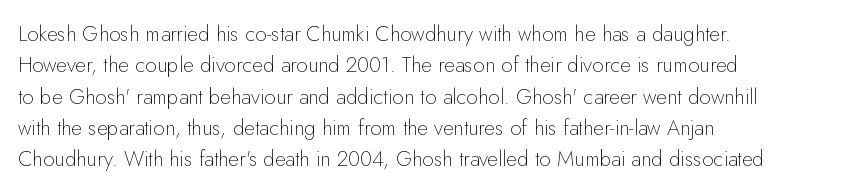
The image shows 21 px text type, upright; set left-aligned, normal line spacing (1.49x), normal letter spacing, not underlined.
